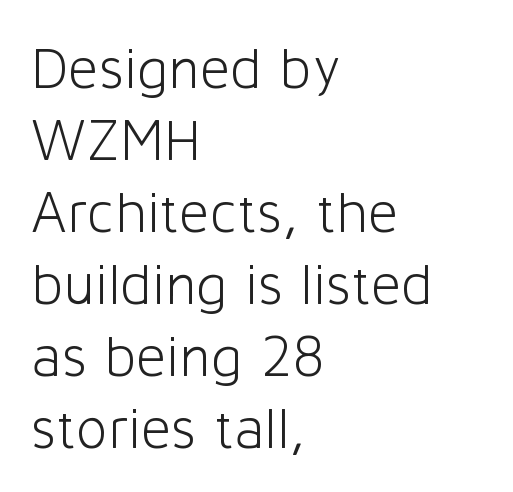
Q: Is the text bold? A: No.
Q: Is the text italic (slanted)? A: No, it is upright.
Q: Is the typeface a serif or a sans-serif typeface? A: Sans-serif.
Q: Is the text underlined? A: No.
Q: How is the paragraph aligned? A: Left-aligned.
Q: Is the spacing between letters normal or unusually wide? A: Normal.
Q: Width (condensed, normal, or wide)? A: Normal.
Q: Stroke contrast? A: Low.
Q: x-height? A: Medium.
Q: Monospaced? A: No.
